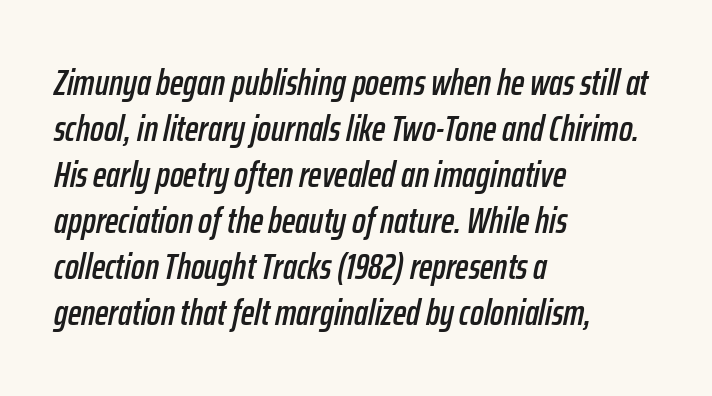
Q: Is the text italic (slanted)? A: Yes, it leans right by about 12 degrees.
Q: Is the text underlined? A: No.
Q: How is the paragraph aligned? A: Left-aligned.
Q: Is the spacing between letters normal or unusually wide? A: Normal.
Q: Is the spacing between lines tight, normal or loose? A: Normal.
Q: Width (condensed, normal, or wide)? A: Condensed.
Q: Stroke contrast? A: Low.
Q: x-height? A: Medium.
Q: Monospaced? A: No.
